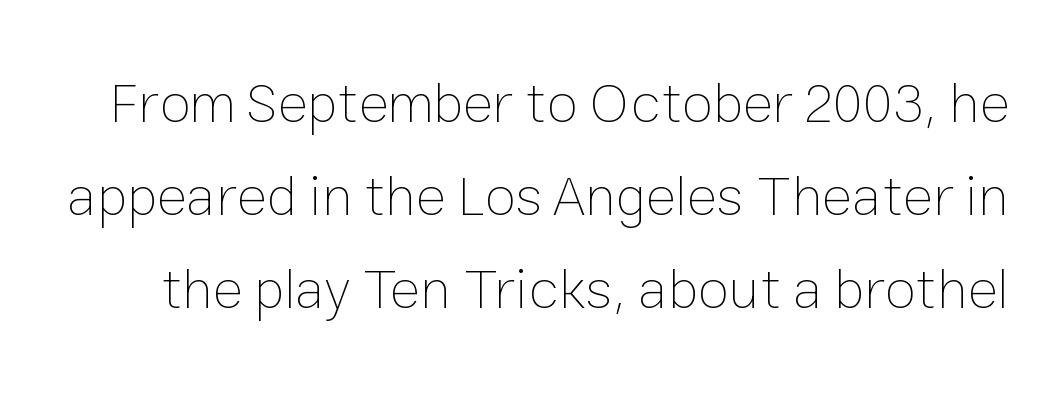
{"italic": "no", "bold": "no", "weight": "thin", "width": "normal", "stroke_contrast": "low", "x_height": "medium", "monospaced": "no", "underline": "no", "line_spacing": "normal", "line_spacing_ratio": 1.63, "letter_spacing": "normal", "letter_spacing_em": 0.0, "glyph_px": 57}
